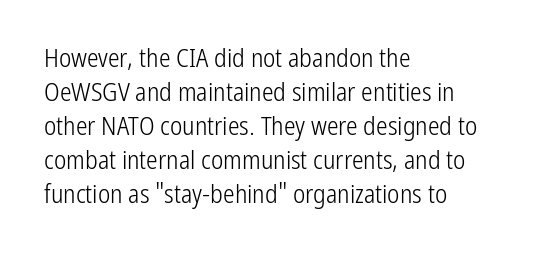
The image shows 26 px text type, upright; set left-aligned, normal line spacing (1.31x), normal letter spacing, not underlined.
